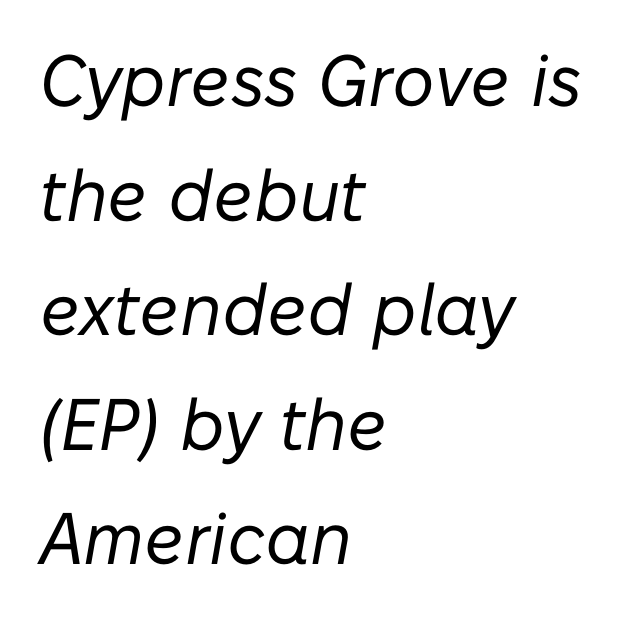
Q: Is the text bold? A: No.
Q: Is the text italic (slanted)? A: Yes, it leans right by about 10 degrees.
Q: Is the text underlined? A: No.
Q: How is the paragraph aligned? A: Left-aligned.
Q: Is the spacing between letters normal or unusually wide? A: Normal.
Q: Is the spacing between lines tight, normal or loose? A: Normal.
Q: Width (condensed, normal, or wide)? A: Normal.
Q: Stroke contrast? A: Low.
Q: x-height? A: Medium.
Q: Monospaced? A: No.
